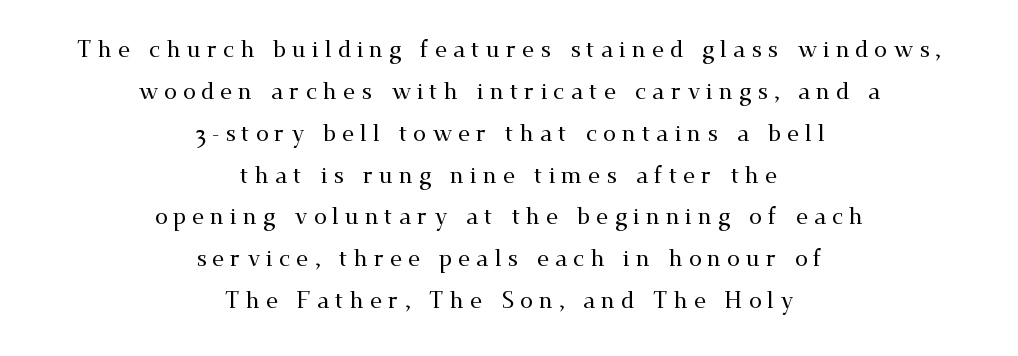
Q: Is the text italic (slanted)? A: No, it is upright.
Q: Is the text underlined? A: No.
Q: How is the paragraph aligned? A: Centered.
Q: Is the spacing between letters normal or unusually wide? A: Unusually wide.
